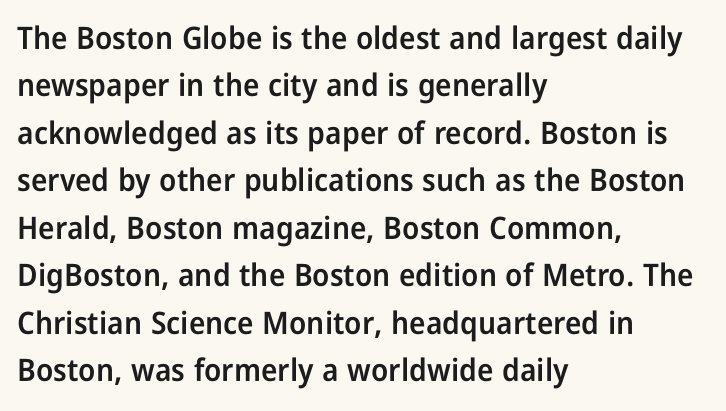
Posture: vertical. These lines stack with their left ends in a neat column. Caption: standard tracking, unaltered. Strokes here are thickened, but only to semibold level. The specimen omits any rule beneath the text block's lines. Nothing sits at the stroke ends, so this counts as sans-serif.
